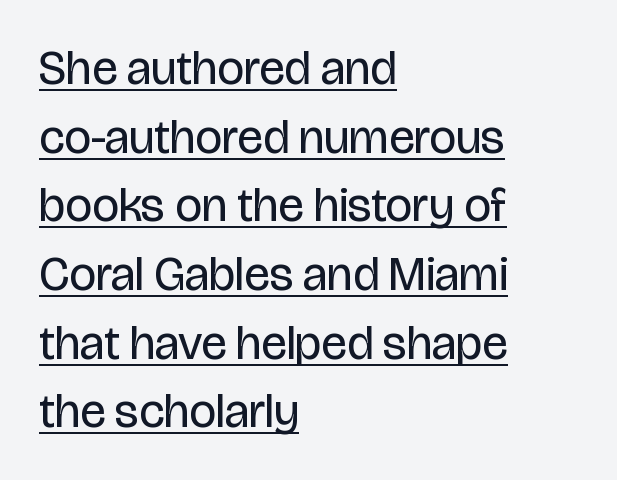
The face used here appears with an underline applied. Is there much room between lines? A standard amount, neither cramped nor airy. If you drew a line through each stem, it would be perfectly vertical. No feet cap the strokes, marking this as sans-serif type. Compared with typical body copy, the letter spacing here is the same. Is the block centered? No — it sits flush against the left margin.
